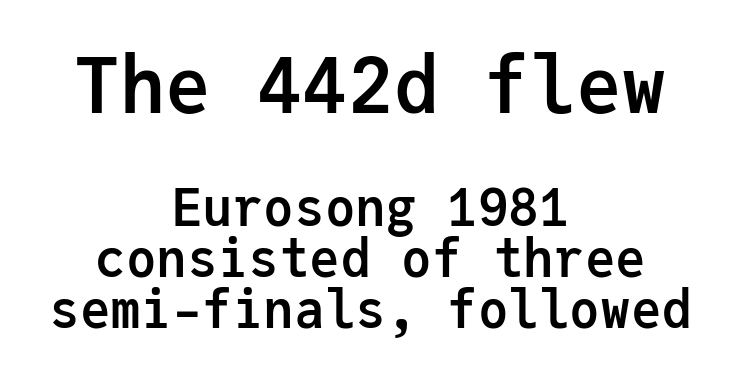
{"serif": "no", "italic": "no", "bold": "yes", "weight": "semibold", "width": "normal", "stroke_contrast": "low", "x_height": "medium", "monospaced": "yes", "underline": "no", "align": "center", "line_spacing": "tight", "line_spacing_ratio": 1.0, "letter_spacing": "normal", "letter_spacing_em": 0.0, "larger_block": "first", "size_ratio": 1.49, "glyph_px": 76}
